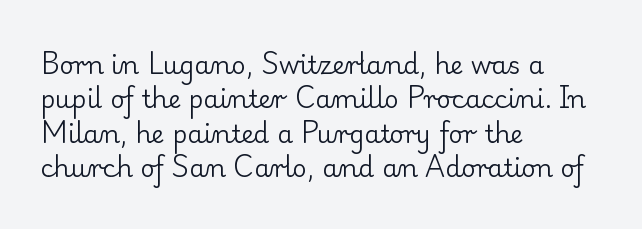
Spacing between characters is what you'd get straight out of the box. The passage shown is not underscored anywhere. The lines in this sample share a left origin and differ only in where they stop. The lines sit at an ordinary, default distance from one another. Is the type heavy? It reads as light-to-regular instead.
